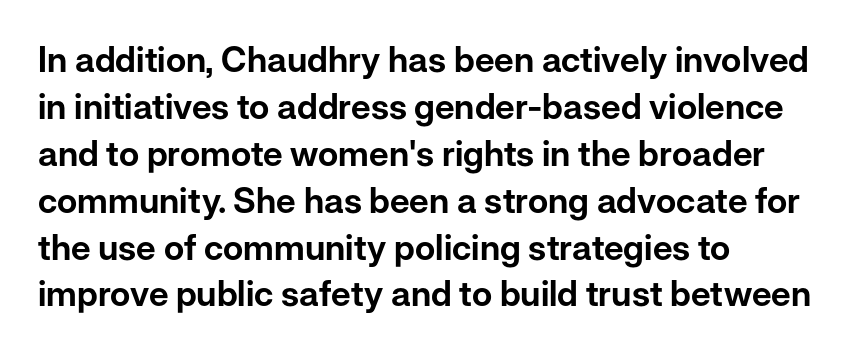
The image shows 35 px sans-serif type, upright; set left-aligned, normal line spacing (1.34x), normal letter spacing, not underlined; low stroke contrast and a medium x-height.
